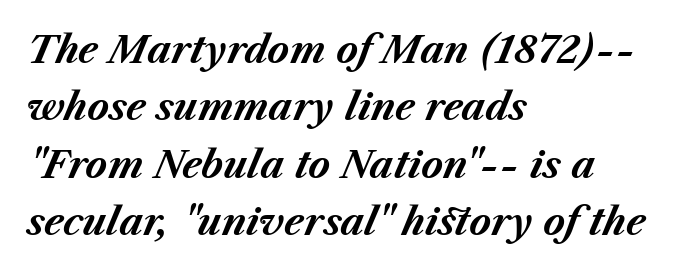
Spacing verdict: proportional, widths tailored to each character. Looking at the ascenders, they clearly lean. How are the letters spaced? Ordinarily, with no added tracking. I'd describe the lettering as bold — thick and assertive. Has an underline been added? It has not.
